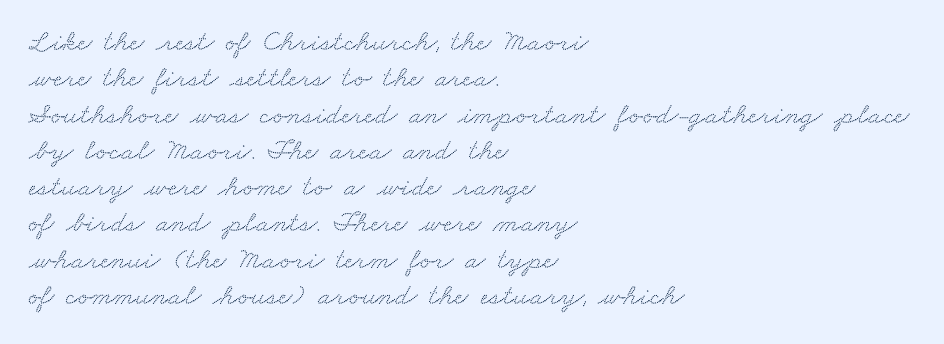
Q: Is the typeface a serif or a sans-serif typeface? A: Serif.
Q: Is the text underlined? A: No.
Q: How is the paragraph aligned? A: Left-aligned.
Q: Is the spacing between letters normal or unusually wide? A: Normal.
Q: Width (condensed, normal, or wide)? A: Wide.
Q: Stroke contrast? A: Medium.
Q: x-height? A: Small.
Q: Monospaced? A: No.
